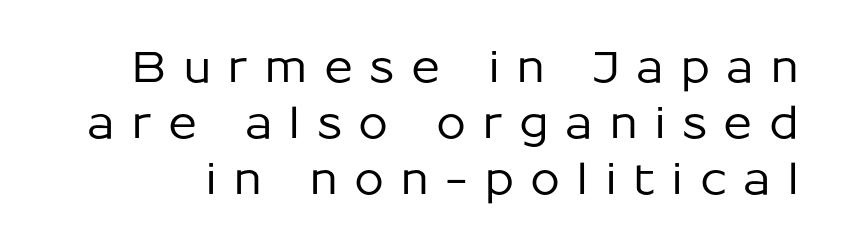
Q: Is the text italic (slanted)? A: No, it is upright.
Q: Is the typeface a serif or a sans-serif typeface? A: Sans-serif.
Q: Is the text underlined? A: No.
Q: Is the spacing between letters normal or unusually wide? A: Unusually wide.
Q: Is the spacing between lines tight, normal or loose? A: Normal.
Q: Width (condensed, normal, or wide)? A: Normal.
Q: Stroke contrast? A: Low.
Q: x-height? A: Medium.
Q: Monospaced? A: No.
